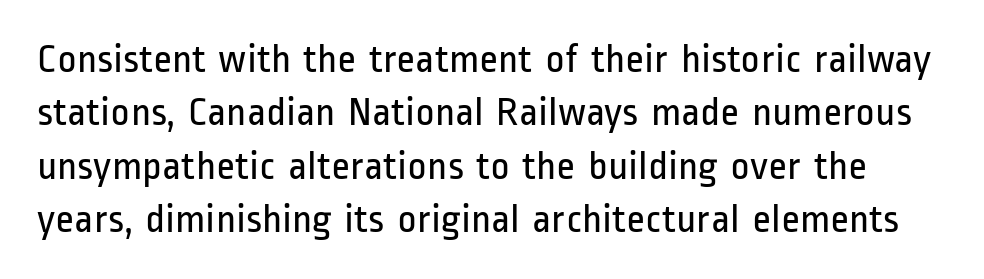
{"serif": "no", "italic": "no", "bold": "no", "weight": "regular", "width": "condensed", "stroke_contrast": "low", "x_height": "medium", "monospaced": "no", "underline": "no", "line_spacing": "normal", "line_spacing_ratio": 1.3, "letter_spacing": "normal", "letter_spacing_em": 0.0, "glyph_px": 41}
